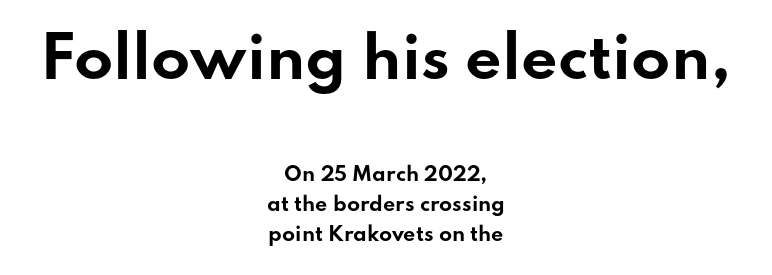
The image shows 57 px bold, wide sans-serif type, upright; set centered, normal line spacing (1.57x), normal letter spacing, not underlined; the first (top) block is 3.0x larger; low stroke contrast and a small x-height.
